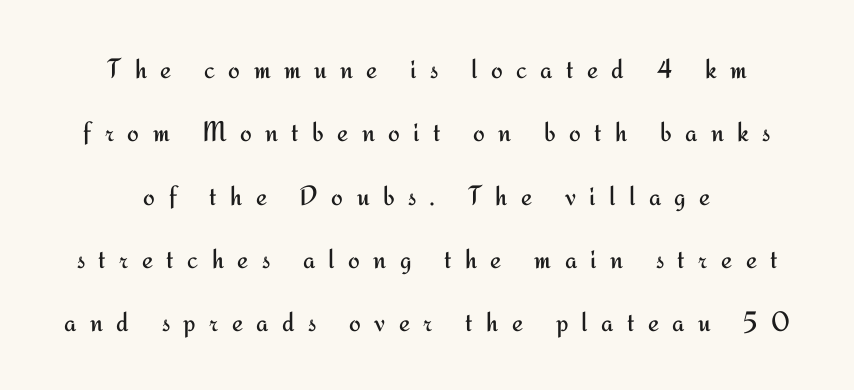
The image shows 28 px regular-weight sans-serif type, upright; set loose line spacing (2.26x), unusually wide letter spacing (+0.48 em), not underlined; medium stroke contrast and a small x-height.
